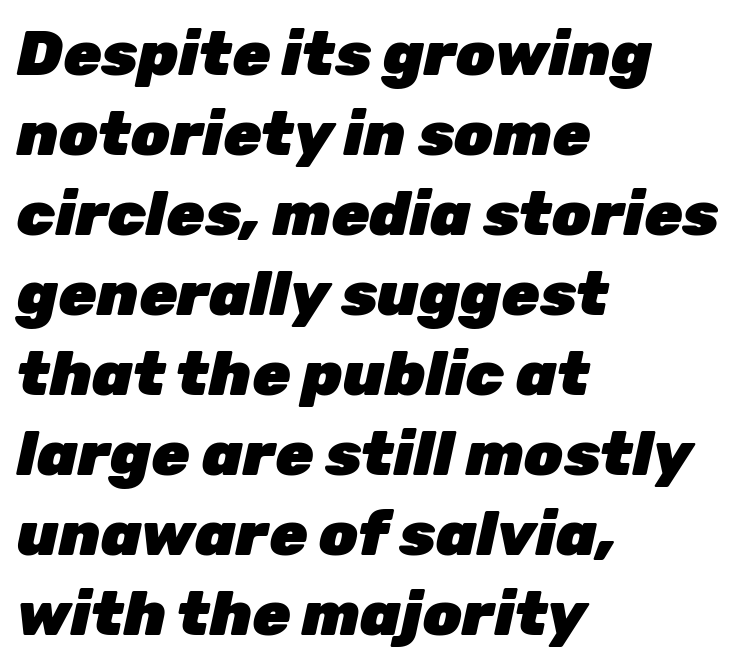
{"italic": "yes", "lean": "right", "slant_degrees": 12, "bold": "yes", "weight": "heavy", "width": "normal", "stroke_contrast": "low", "x_height": "medium", "monospaced": "no", "underline": "no", "align": "left", "line_spacing": "normal", "line_spacing_ratio": 1.29, "letter_spacing": "normal", "letter_spacing_em": 0.0, "glyph_px": 62}
